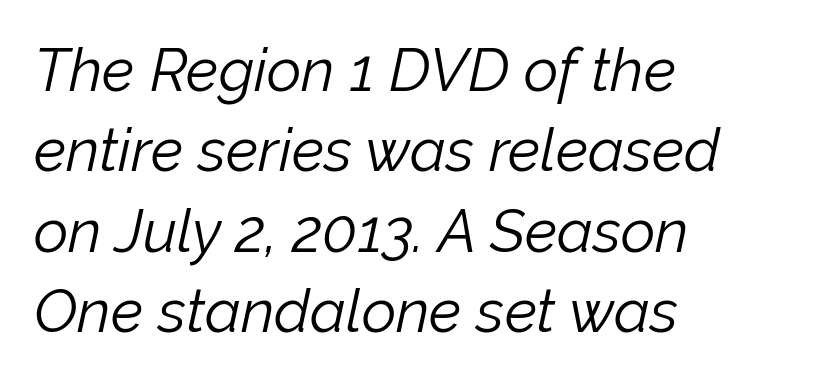
Q: Is the text bold? A: No.
Q: Is the text italic (slanted)? A: Yes, it leans right by about 12 degrees.
Q: Is the text underlined? A: No.
Q: How is the paragraph aligned? A: Left-aligned.
Q: Is the spacing between letters normal or unusually wide? A: Normal.
Q: Is the spacing between lines tight, normal or loose? A: Normal.
Q: Width (condensed, normal, or wide)? A: Normal.
Q: Stroke contrast? A: Low.
Q: x-height? A: Medium.
Q: Monospaced? A: No.
